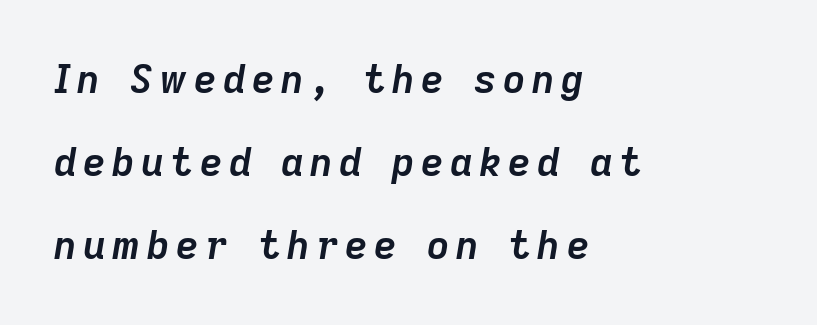
{"italic": "yes", "lean": "right", "slant_degrees": 9, "bold": "yes", "weight": "semibold", "width": "normal", "stroke_contrast": "low", "x_height": "medium", "monospaced": "no", "underline": "no", "align": "left", "line_spacing": "loose", "line_spacing_ratio": 2.13, "glyph_px": 39}
